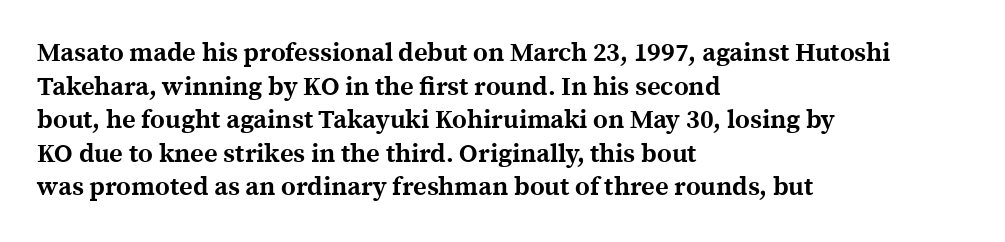
{"italic": "no", "bold": "yes", "underline": "no", "align": "left", "line_spacing": "normal", "line_spacing_ratio": 1.29, "letter_spacing": "normal", "letter_spacing_em": 0.0, "glyph_px": 26}
